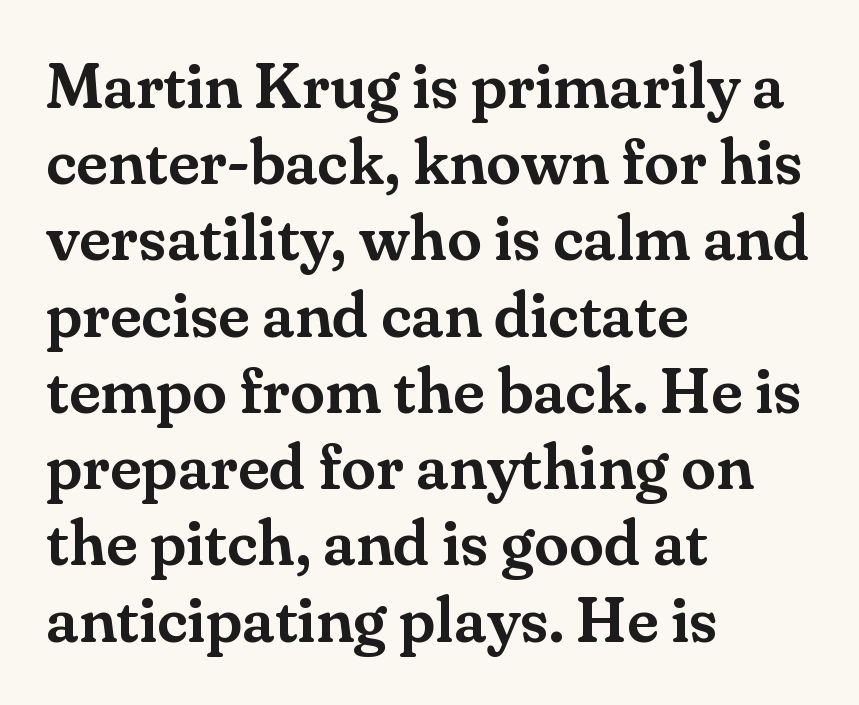
{"serif": "yes", "italic": "no", "width": "normal", "stroke_contrast": "medium", "x_height": "small", "monospaced": "no", "underline": "no", "align": "left", "line_spacing_ratio": 1.21, "letter_spacing": "normal", "letter_spacing_em": 0.0, "glyph_px": 63}
